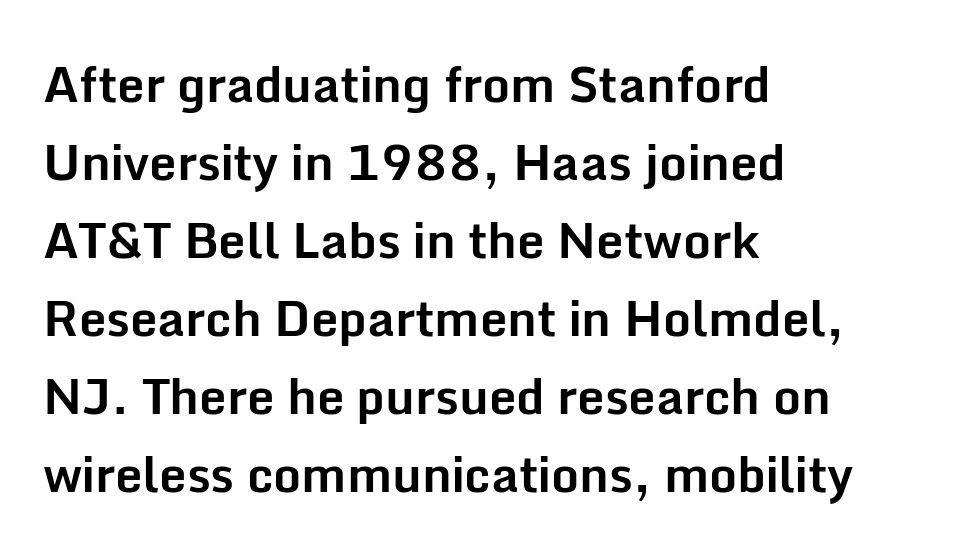
Q: Is the text bold? A: Yes.
Q: Is the text italic (slanted)? A: No, it is upright.
Q: Is the typeface a serif or a sans-serif typeface? A: Sans-serif.
Q: Is the text underlined? A: No.
Q: How is the paragraph aligned? A: Left-aligned.
Q: Is the spacing between letters normal or unusually wide? A: Normal.
Q: Is the spacing between lines tight, normal or loose? A: Normal.
Q: Width (condensed, normal, or wide)? A: Normal.
Q: Stroke contrast? A: Low.
Q: x-height? A: Medium.
Q: Monospaced? A: No.
